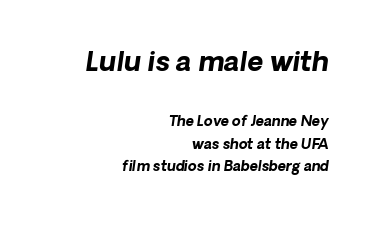
The image shows 27 px bold type; set right-aligned, normal line spacing (1.61x), normal letter spacing, not underlined; the first (top) block is 1.93x larger.
